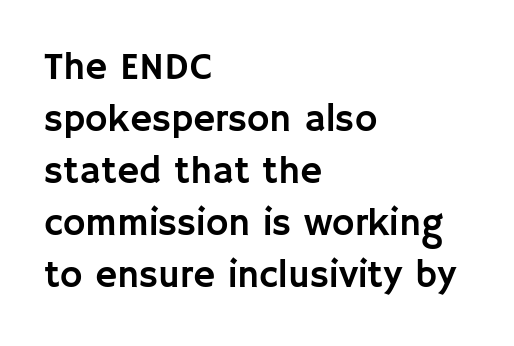
The image shows 38 px sans-serif type, upright; set left-aligned, normal line spacing (1.37x), normal letter spacing, not underlined; low stroke contrast and a large x-height.
